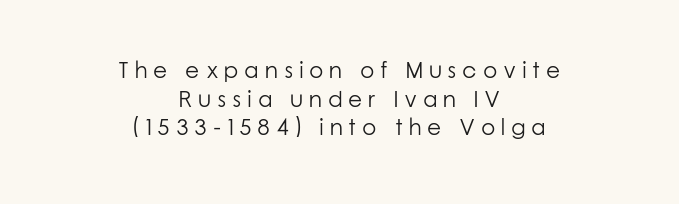
The letterforms stand isolated, each surrounded by extra space. The letters look calm and open, with moderate or lighter stems. Descender tails drop into unmarked territory. The type sits square on the baseline with zero lean. Short and long lines alike share a common midpoint.
